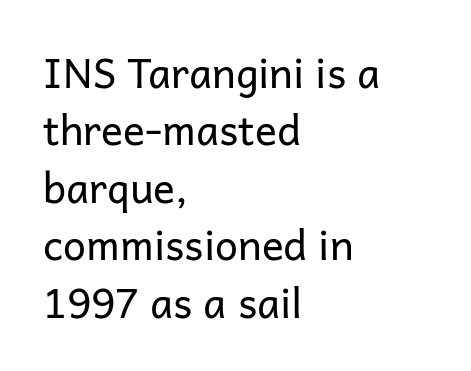
{"serif": "no", "italic": "no", "bold": "no", "weight": "regular", "width": "normal", "stroke_contrast": "low", "x_height": "medium", "monospaced": "no", "underline": "no", "align": "left", "line_spacing": "normal", "line_spacing_ratio": 1.4, "letter_spacing": "normal", "letter_spacing_em": 0.0, "glyph_px": 41}
